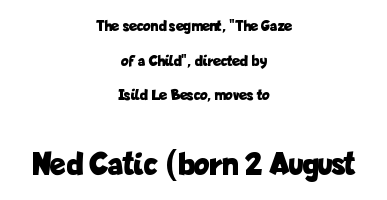
{"serif": "no", "italic": "no", "bold": "yes", "weight": "bold", "width": "condensed", "stroke_contrast": "low", "x_height": "medium", "monospaced": "no", "underline": "no", "align": "center", "line_spacing": "loose", "line_spacing_ratio": 2.16, "letter_spacing": "normal", "letter_spacing_em": 0.0, "larger_block": "second", "size_ratio": 2.06, "glyph_px": 33}
